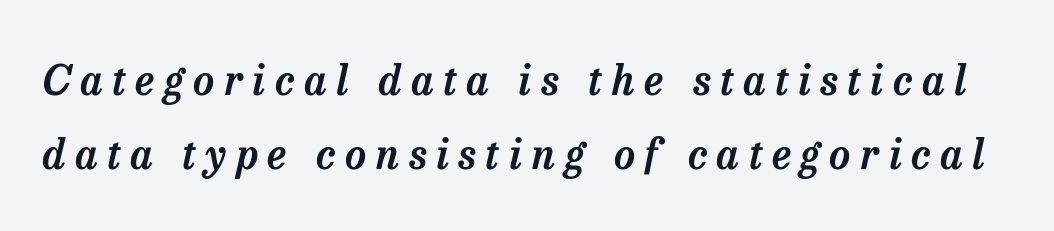
The image shows 41 px serif type, italic (leaning right); set line spacing 1.81x, unusually wide letter spacing (+0.24 em), not underlined; low stroke contrast and a medium x-height.
